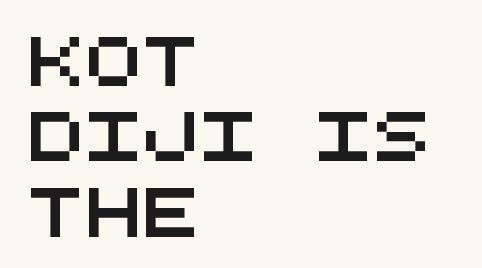
The image shows 48 px wide sans-serif type, monospaced; set left-aligned, normal line spacing (1.57x), normal letter spacing, not underlined; medium stroke contrast and a large x-height.
